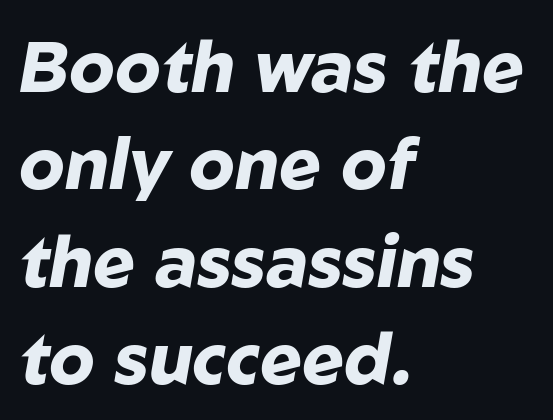
Spacing between characters is what you'd get straight out of the box. Looks like regular typesetting: each glyph gets only the width it needs. If you drew a ruler down the left edge, every line would touch it. Rendered with sloped, italic letterforms. This rendering features lettering with no underline.
